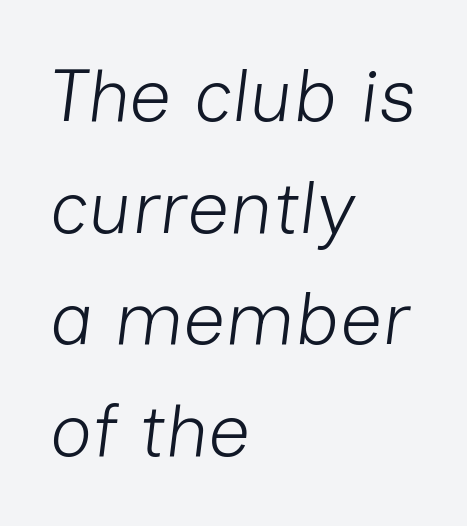
The image shows 74 px light type, italic (leaning right); set left-aligned, normal line spacing (1.51x), normal letter spacing, not underlined; low stroke contrast and a medium x-height.
